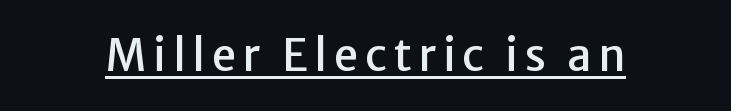
{"serif": "no", "italic": "no", "width": "normal", "stroke_contrast": "low", "x_height": "medium", "monospaced": "no", "underline": "yes", "glyph_px": 44}
